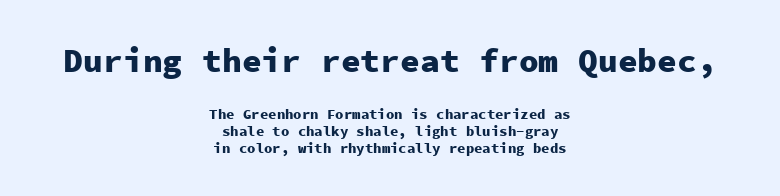
Q: Is the text bold? A: Yes.
Q: Is the text italic (slanted)? A: No, it is upright.
Q: Is the typeface a serif or a sans-serif typeface? A: Sans-serif.
Q: Is the text underlined? A: No.
Q: How is the paragraph aligned? A: Centered.
Q: Is the spacing between letters normal or unusually wide? A: Normal.
Q: Which block of text is set in a larger size, the first (top) or the second (bottom)? A: The first (top) one.
Q: Width (condensed, normal, or wide)? A: Normal.
Q: Stroke contrast? A: Low.
Q: x-height? A: Medium.
Q: Monospaced? A: Yes.
